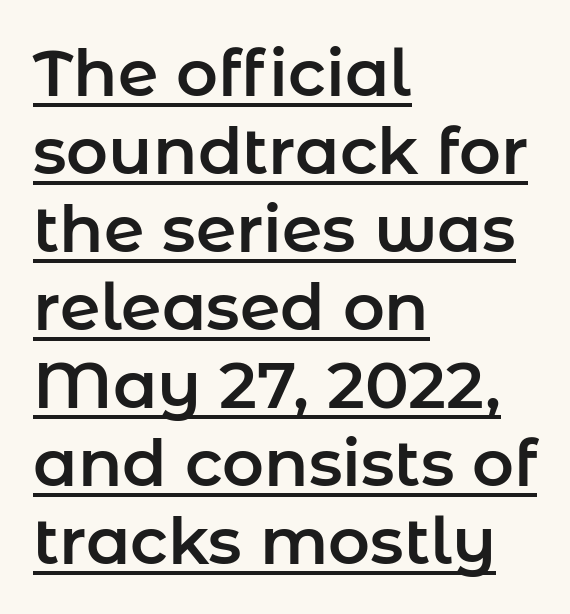
{"serif": "no", "italic": "no", "width": "normal", "stroke_contrast": "low", "x_height": "medium", "monospaced": "no", "underline": "yes", "align": "left", "line_spacing_ratio": 1.2, "letter_spacing": "normal", "letter_spacing_em": 0.0, "glyph_px": 65}
